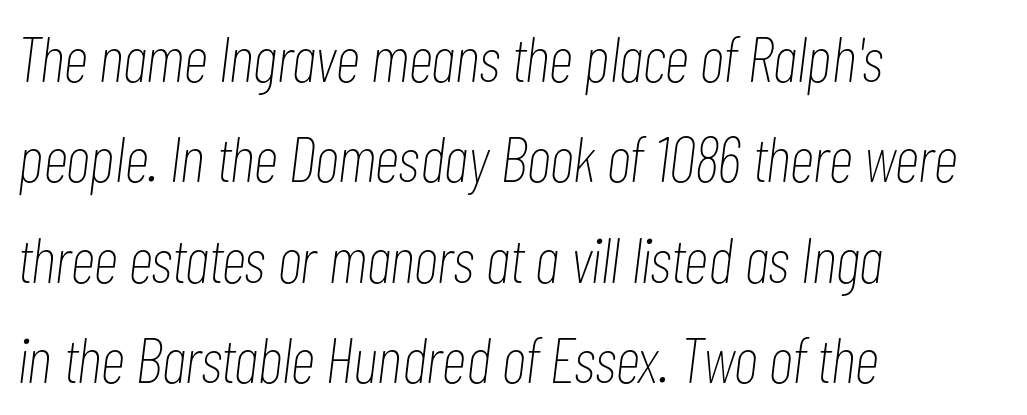
When letters slant like this, we call the style italic. These lines keep a tight, regular rhythm from letter to letter. Summary of vertical rhythm: regular, with standard interline spacing. Decoration check: the copy has no underline. Looks like regular typesetting: each glyph gets only the width it needs.
